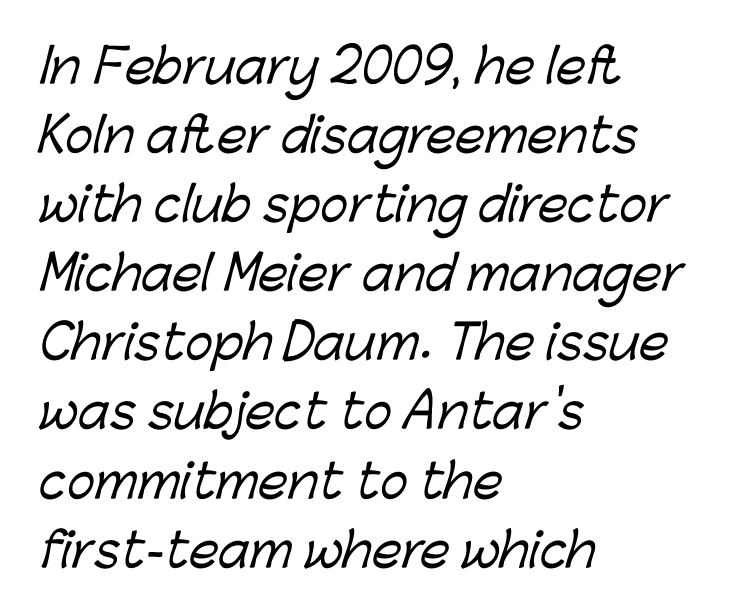
Q: Is the typeface a serif or a sans-serif typeface? A: Sans-serif.
Q: Is the text underlined? A: No.
Q: How is the paragraph aligned? A: Left-aligned.
Q: Is the spacing between letters normal or unusually wide? A: Normal.
Q: Is the spacing between lines tight, normal or loose? A: Normal.
Q: Width (condensed, normal, or wide)? A: Normal.
Q: Stroke contrast? A: Low.
Q: x-height? A: Medium.
Q: Monospaced? A: No.
